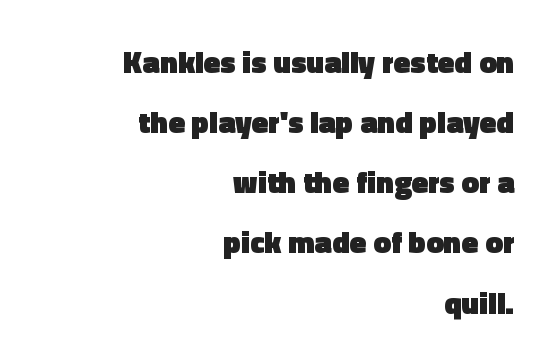
The type family on display is of the sans-serif kind. Heft: maximum for text — a bold. The string is rendered with underlining switched off. Ordinary non-slanted type is in use. This sample uses plain, unmodified letter spacing.
